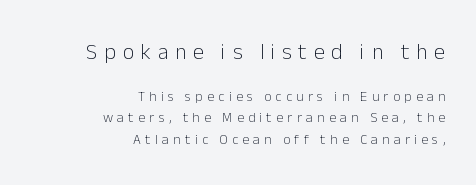
The image shows 22 px text type, upright; set right-aligned, normal line spacing (1.55x), unusually wide letter spacing (+0.31 em), not underlined; the first (top) block is 1.57x larger.
